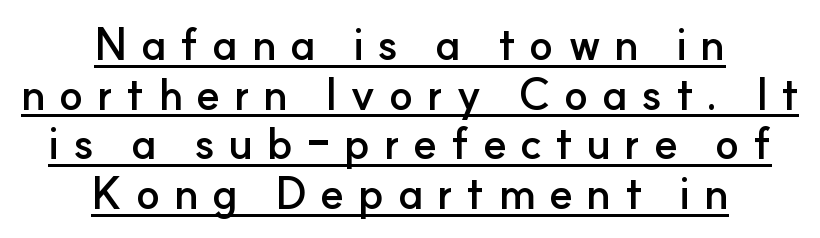
A typesetter would call this proportional, since set widths differ per character. The letters are spread apart with noticeably loose tracking. Unlike italic type, these characters show no tilt at all. Closely set lines give the paragraph a compact silhouette. The font family rendered here belongs to the sans-serif group.
